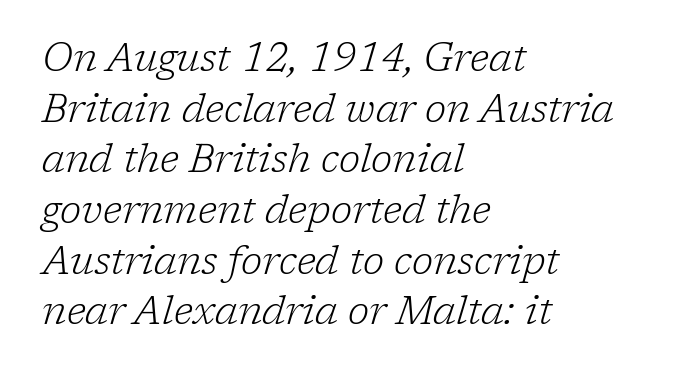
{"serif": "yes", "italic": "yes", "lean": "right", "slant_degrees": 17, "bold": "no", "weight": "light", "width": "normal", "stroke_contrast": "low", "x_height": "medium", "monospaced": "no", "underline": "no", "align": "left", "line_spacing": "normal", "line_spacing_ratio": 1.3, "letter_spacing": "normal", "letter_spacing_em": 0.0, "glyph_px": 39}
